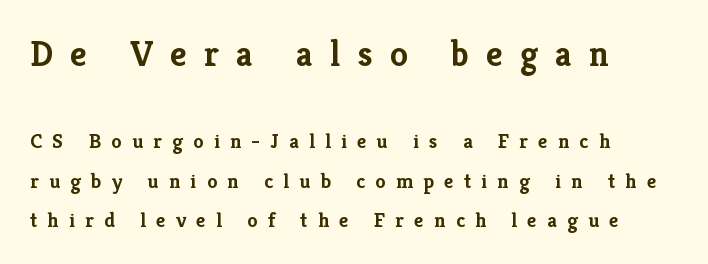
Rendered with straight, roman letterforms. Does extra space separate the letters? Yes, quite a lot of it. Bare-footed words on every line. These lines are rendered in a variable-pitch font. Of the two passages, the one on top uses the larger point size. In terms of letterform style, serifs are clearly present.
